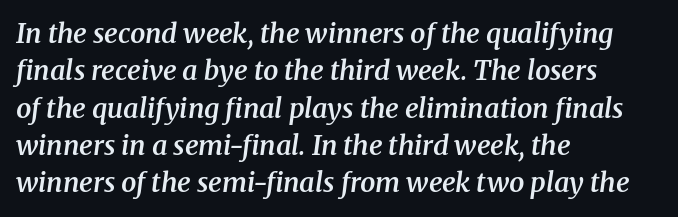
{"italic": "yes", "lean": "right", "slant_degrees": 8, "bold": "semi", "underline": "no", "align": "left", "line_spacing": "normal", "line_spacing_ratio": 1.38, "letter_spacing": "normal", "letter_spacing_em": 0.0, "glyph_px": 27}
